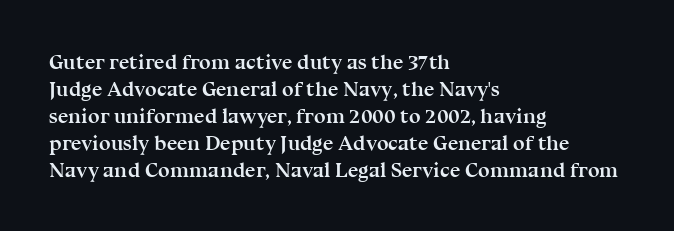
{"italic": "no", "bold": "yes", "underline": "no", "align": "left", "line_spacing": "normal", "line_spacing_ratio": 1.28, "letter_spacing": "normal", "letter_spacing_em": 0.0, "glyph_px": 21}
